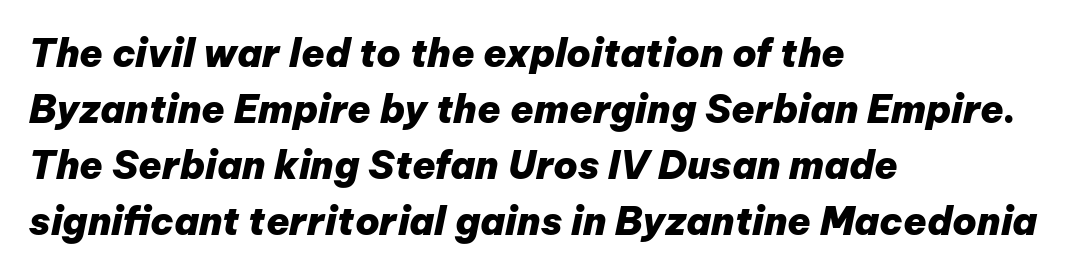
The image shows 38 px heavy type, italic (leaning right); set left-aligned, normal line spacing (1.47x), normal letter spacing, not underlined; low stroke contrast and a medium x-height.
